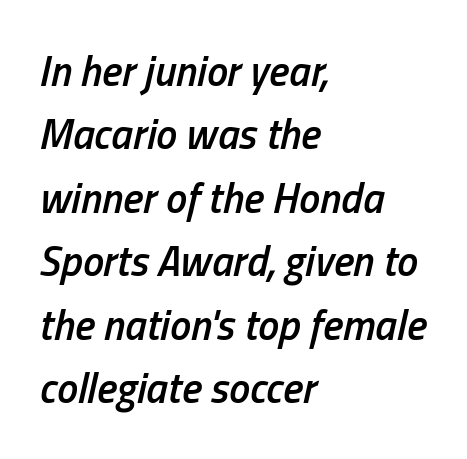
The image shows 42 px semibold, condensed type, italic (leaning right); set left-aligned, normal line spacing (1.51x), normal letter spacing, not underlined; low stroke contrast and a medium x-height.
